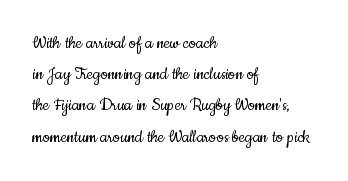
Q: Is the text bold? A: No.
Q: Is the text italic (slanted)? A: Yes.
Q: Is the text underlined? A: No.
Q: How is the paragraph aligned? A: Left-aligned.
Q: Is the spacing between letters normal or unusually wide? A: Normal.
Q: Is the spacing between lines tight, normal or loose? A: Normal.
